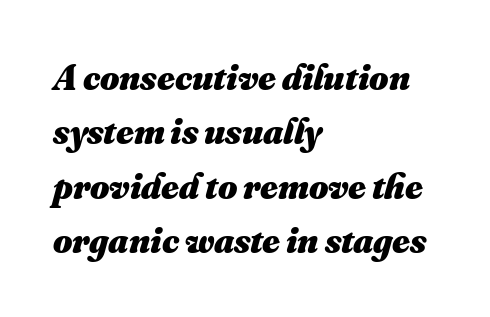
Look at the tracking — it's just the regular setting, nothing added. If you drew a ruler down the left edge, every line would touch it. These lines are rendered in a variable-pitch font. The words here are not underlined. The face used here has the dense, thick strokes of a bold. The rendering uses a moderate line-height, typical for paragraphs.
